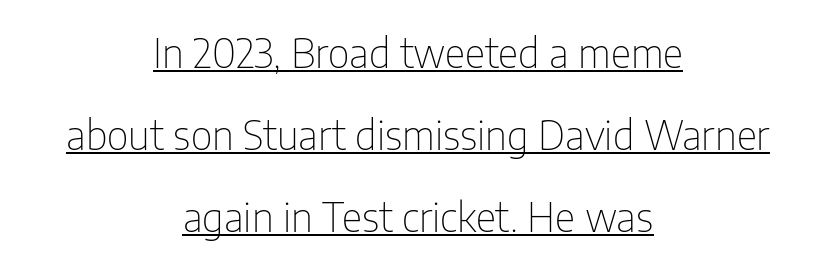
The image shows 40 px thin, condensed sans-serif type, upright; set centered, loose line spacing (2.05x), normal letter spacing, underlined; low stroke contrast and a medium x-height.
